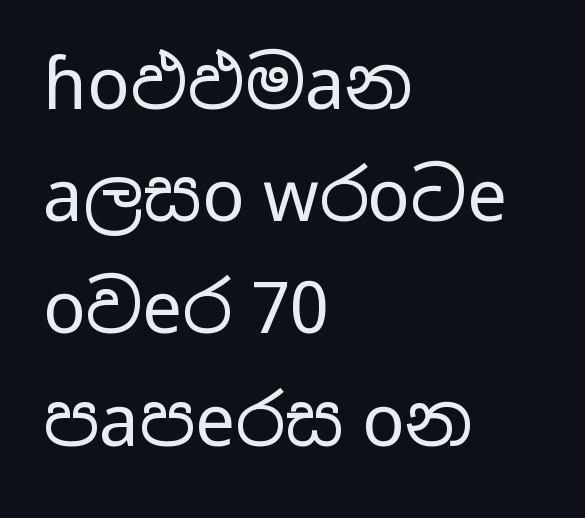
{"serif": "no", "italic": "no", "bold": "no", "weight": "regular", "width": "wide", "stroke_contrast": "low", "x_height": "medium", "monospaced": "no", "underline": "no", "align": "left", "line_spacing": "normal", "line_spacing_ratio": 1.58, "letter_spacing": "normal", "letter_spacing_em": 0.0, "glyph_px": 71}
